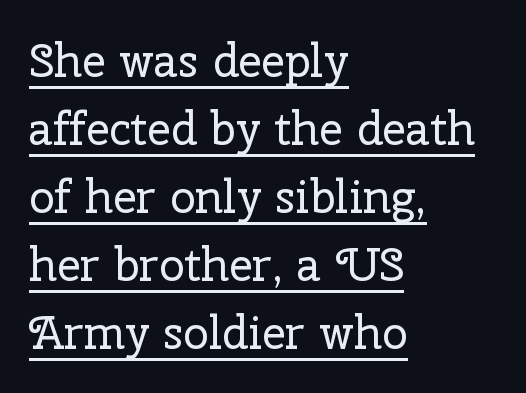
{"serif": "yes", "italic": "no", "bold": "no", "weight": "regular", "width": "normal", "stroke_contrast": "low", "x_height": "medium", "monospaced": "no", "underline": "yes", "align": "left", "line_spacing": "normal", "line_spacing_ratio": 1.48, "letter_spacing": "normal", "letter_spacing_em": 0.0, "glyph_px": 46}
